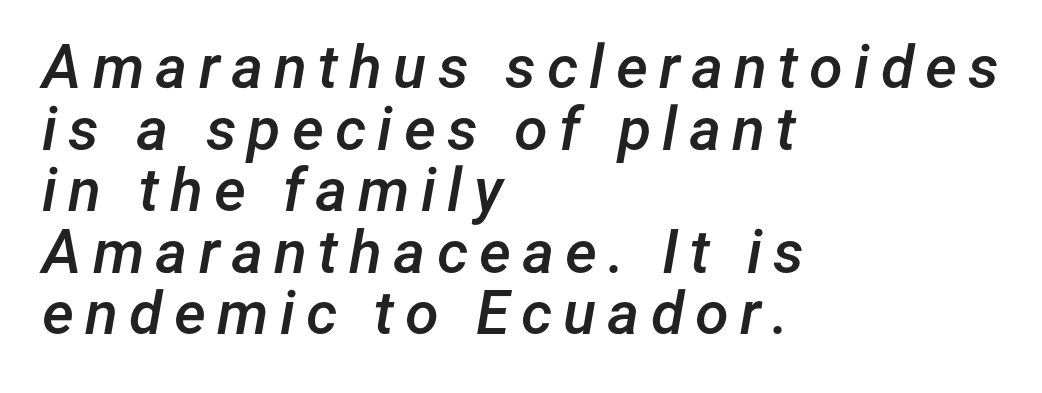
Q: Is the text bold? A: Semi-bold.
Q: Is the text italic (slanted)? A: Yes, it leans right by about 12 degrees.
Q: Is the text underlined? A: No.
Q: How is the paragraph aligned? A: Left-aligned.
Q: Is the spacing between lines tight, normal or loose? A: Tight.
Q: Width (condensed, normal, or wide)? A: Normal.
Q: Stroke contrast? A: Low.
Q: x-height? A: Medium.
Q: Monospaced? A: No.
